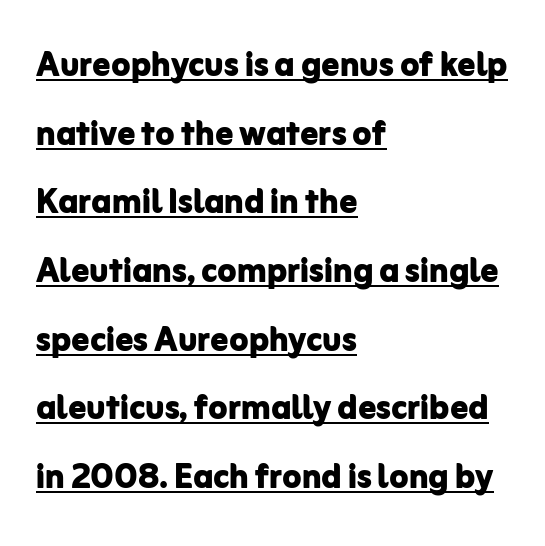
Q: Is the text bold? A: Yes.
Q: Is the text italic (slanted)? A: No, it is upright.
Q: Is the typeface a serif or a sans-serif typeface? A: Sans-serif.
Q: Is the text underlined? A: Yes.
Q: How is the paragraph aligned? A: Left-aligned.
Q: Is the spacing between letters normal or unusually wide? A: Normal.
Q: Is the spacing between lines tight, normal or loose? A: Normal.
Q: Width (condensed, normal, or wide)? A: Normal.
Q: Stroke contrast? A: Low.
Q: x-height? A: Medium.
Q: Monospaced? A: No.
